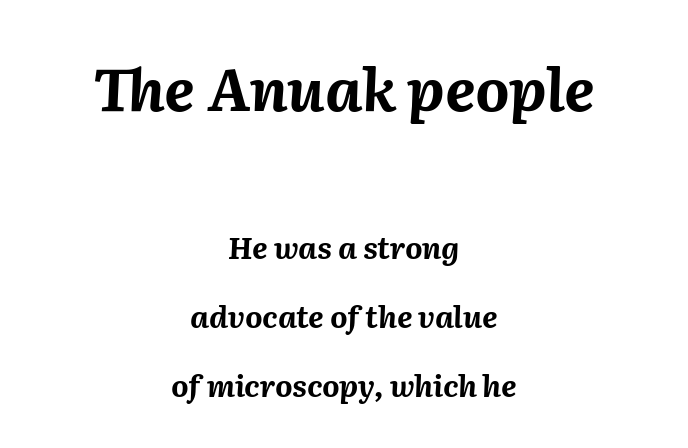
Nobody touched the tracking dial on this one. Which of the two is more prominent by size? The first, at the top. The face used here is proportionally spaced, like ordinary book or web type. Bold? Absolutely — the strokes are thick and heavy. If you drew a line through each stem, it would be angled.
